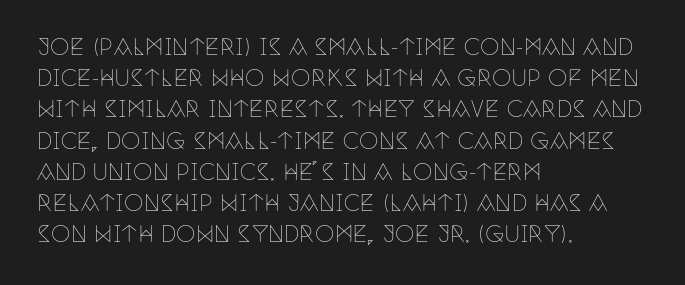
{"italic": "no", "bold": "no", "underline": "no", "align": "left", "line_spacing": "normal", "line_spacing_ratio": 1.42, "letter_spacing": "normal", "letter_spacing_em": 0.0, "glyph_px": 22}
